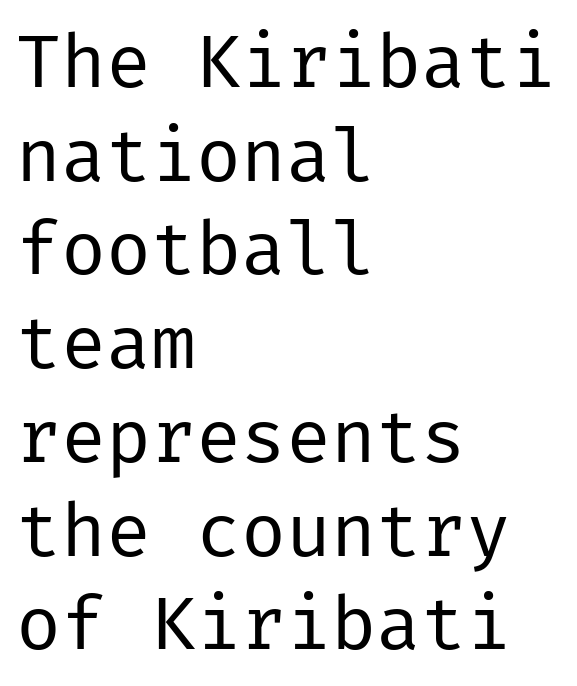
Q: Is the text bold? A: No.
Q: Is the text italic (slanted)? A: No, it is upright.
Q: Is the typeface a serif or a sans-serif typeface? A: Sans-serif.
Q: Is the text underlined? A: No.
Q: How is the paragraph aligned? A: Left-aligned.
Q: Is the spacing between letters normal or unusually wide? A: Normal.
Q: Is the spacing between lines tight, normal or loose? A: Normal.
Q: Width (condensed, normal, or wide)? A: Normal.
Q: Stroke contrast? A: Low.
Q: x-height? A: Medium.
